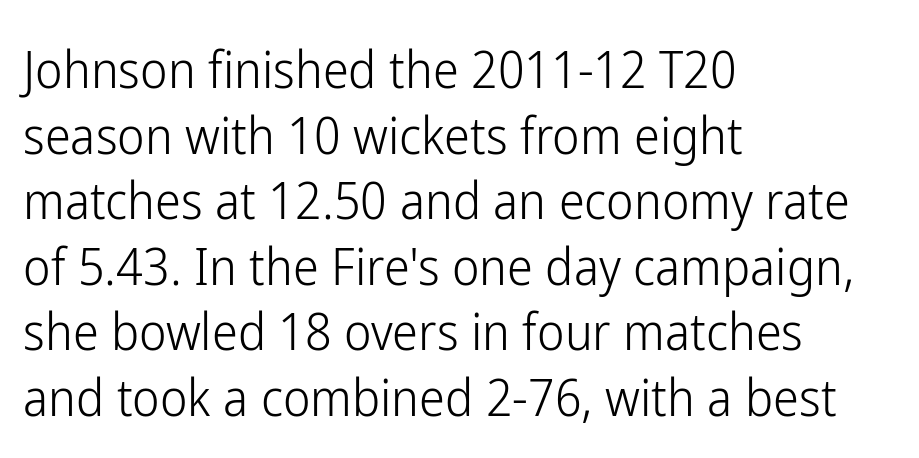
{"serif": "no", "italic": "no", "bold": "no", "weight": "light", "width": "condensed", "stroke_contrast": "low", "x_height": "medium", "monospaced": "no", "underline": "no", "align": "left", "line_spacing": "normal", "line_spacing_ratio": 1.26, "letter_spacing": "normal", "letter_spacing_em": 0.0, "glyph_px": 52}
